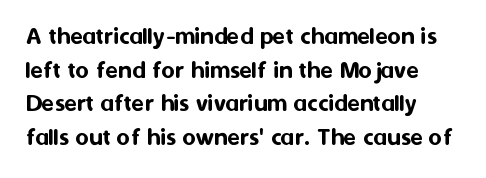
Q: Is the text italic (slanted)? A: No, it is upright.
Q: Is the text underlined? A: No.
Q: How is the paragraph aligned? A: Left-aligned.
Q: Is the spacing between letters normal or unusually wide? A: Normal.
Q: Is the spacing between lines tight, normal or loose? A: Normal.
